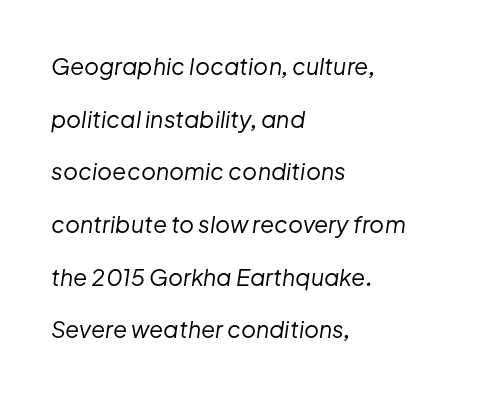
Q: Is the text bold? A: No.
Q: Is the text italic (slanted)? A: Yes, it leans right by about 8 degrees.
Q: Is the text underlined? A: No.
Q: How is the paragraph aligned? A: Left-aligned.
Q: Is the spacing between letters normal or unusually wide? A: Normal.
Q: Is the spacing between lines tight, normal or loose? A: Loose.
